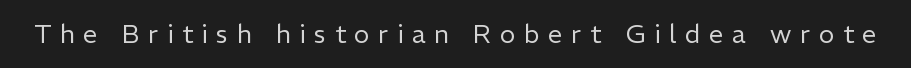
These lines have a slow, spaced-out rhythm from letter to letter. No chunkiness to these letters — they're not bold. The foot of each line stays bare and open. Italic? Not at all — the glyphs are vertical.
